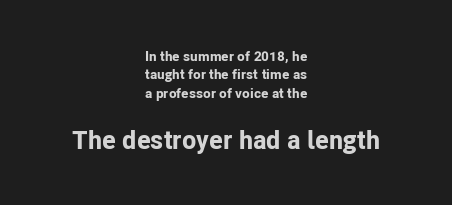
{"italic": "no", "bold": "yes", "underline": "no", "align": "center", "line_spacing": "normal", "line_spacing_ratio": 1.32, "letter_spacing": "normal", "letter_spacing_em": 0.0, "larger_block": "second", "size_ratio": 1.86, "glyph_px": 26}
